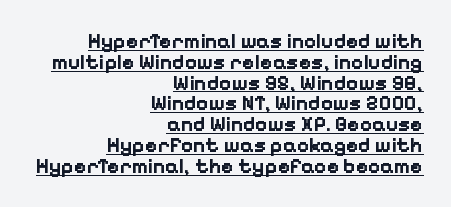
{"italic": "no", "bold": "yes", "underline": "yes", "align": "right", "line_spacing": "tight", "line_spacing_ratio": 0.99, "letter_spacing": "normal", "letter_spacing_em": 0.0, "glyph_px": 21}
